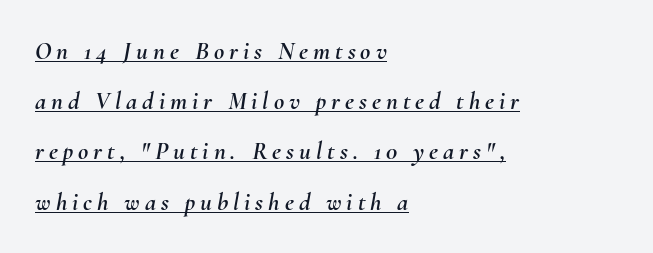
{"italic": "yes", "lean": "right", "slant_degrees": 10, "underline": "yes", "align": "left", "line_spacing": "loose", "line_spacing_ratio": 2.01, "letter_spacing": "wide", "letter_spacing_em": 0.2, "glyph_px": 25}
